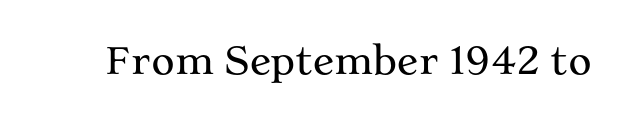
Q: Is the text italic (slanted)? A: No, it is upright.
Q: Is the typeface a serif or a sans-serif typeface? A: Serif.
Q: Is the text underlined? A: No.
Q: Is the spacing between letters normal or unusually wide? A: Normal.
Q: Width (condensed, normal, or wide)? A: Wide.
Q: Stroke contrast? A: Medium.
Q: x-height? A: Medium.
Q: Monospaced? A: No.
